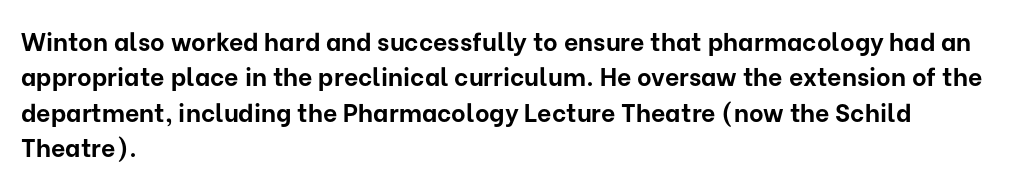
The strokes are fattened all the way to bold. Does the copy run flush right? No — it runs flush left. The face used here is rendered with its standard letterfit. Does the leading feel generous? No, just average. The typography opts for an upright posture over an oblique one.
